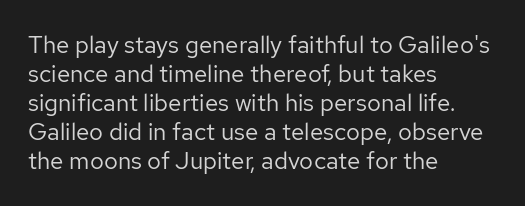
{"italic": "no", "bold": "no", "underline": "no", "align": "left", "line_spacing_ratio": 1.21, "letter_spacing": "normal", "letter_spacing_em": 0.0, "glyph_px": 24}
